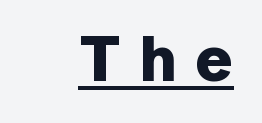
Heavy, bold letterforms. Characters remain perfectly vertical along every line. Does extra space separate the letters? Yes, quite a lot of it. Has an underline been added? It has. Proportional: the letters do not fall into vertical columns. Examine the stroke ends and you'll find no serifs.
